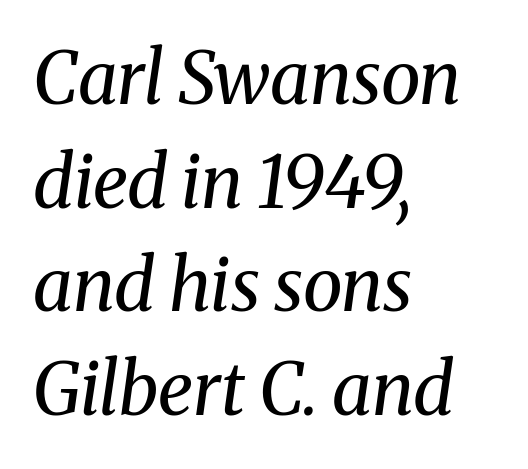
The image shows 72 px regular-weight serif type, italic (leaning right); set left-aligned, normal line spacing (1.44x), normal letter spacing, not underlined; medium stroke contrast and a medium x-height.
